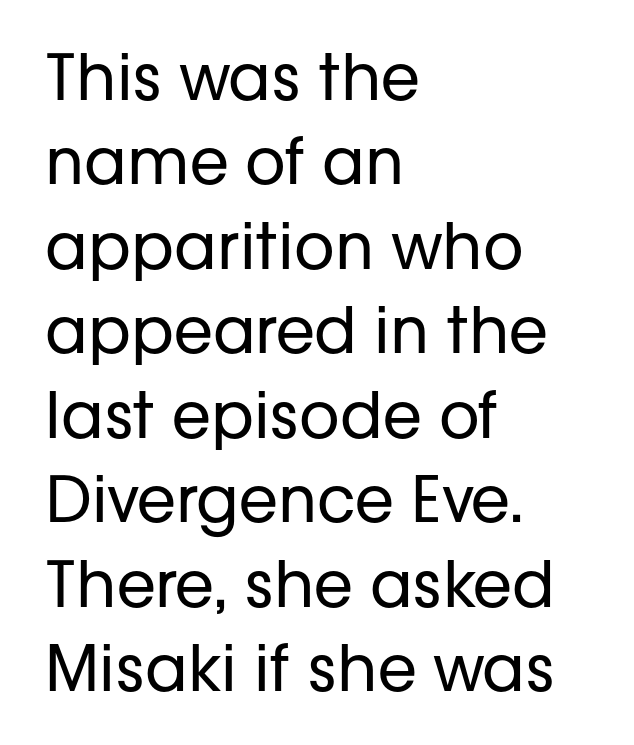
Q: Is the text bold? A: No.
Q: Is the text italic (slanted)? A: No, it is upright.
Q: Is the typeface a serif or a sans-serif typeface? A: Sans-serif.
Q: Is the text underlined? A: No.
Q: How is the paragraph aligned? A: Left-aligned.
Q: Is the spacing between letters normal or unusually wide? A: Normal.
Q: Is the spacing between lines tight, normal or loose? A: Normal.
Q: Width (condensed, normal, or wide)? A: Normal.
Q: Stroke contrast? A: Low.
Q: x-height? A: Medium.
Q: Monospaced? A: No.
